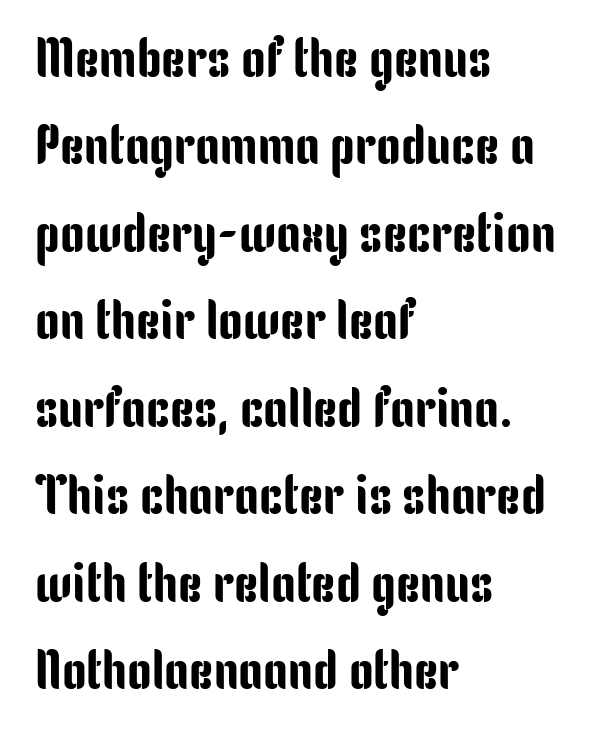
Q: Is the text italic (slanted)? A: No, it is upright.
Q: Is the typeface a serif or a sans-serif typeface? A: Sans-serif.
Q: Is the text underlined? A: No.
Q: How is the paragraph aligned? A: Left-aligned.
Q: Is the spacing between letters normal or unusually wide? A: Normal.
Q: Is the spacing between lines tight, normal or loose? A: Normal.
Q: Width (condensed, normal, or wide)? A: Condensed.
Q: Stroke contrast? A: Low.
Q: x-height? A: Medium.
Q: Monospaced? A: No.
